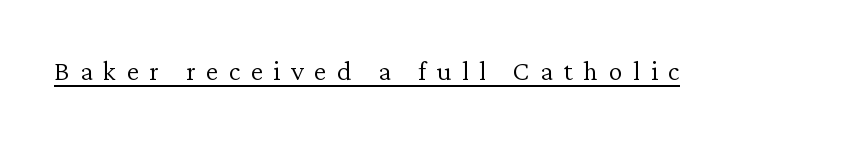
Q: Is the text bold? A: No.
Q: Is the text italic (slanted)? A: No, it is upright.
Q: Is the typeface a serif or a sans-serif typeface? A: Serif.
Q: Is the text underlined? A: Yes.
Q: Is the spacing between letters normal or unusually wide? A: Unusually wide.
Q: Width (condensed, normal, or wide)? A: Normal.
Q: Stroke contrast? A: Low.
Q: x-height? A: Medium.
Q: Monospaced? A: No.
